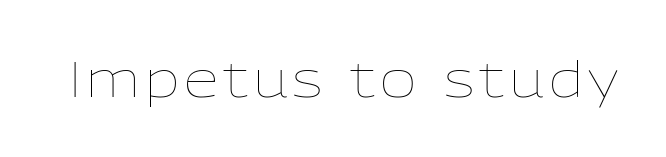
{"italic": "no", "bold": "no", "weight": "thin", "width": "normal", "stroke_contrast": "low", "x_height": "medium", "monospaced": "no", "underline": "no", "glyph_px": 50}
